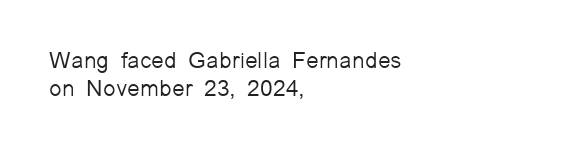
Q: Is the text bold? A: No.
Q: Is the text italic (slanted)? A: No, it is upright.
Q: Is the text underlined? A: No.
Q: How is the paragraph aligned? A: Left-aligned.
Q: Is the spacing between letters normal or unusually wide? A: Normal.
